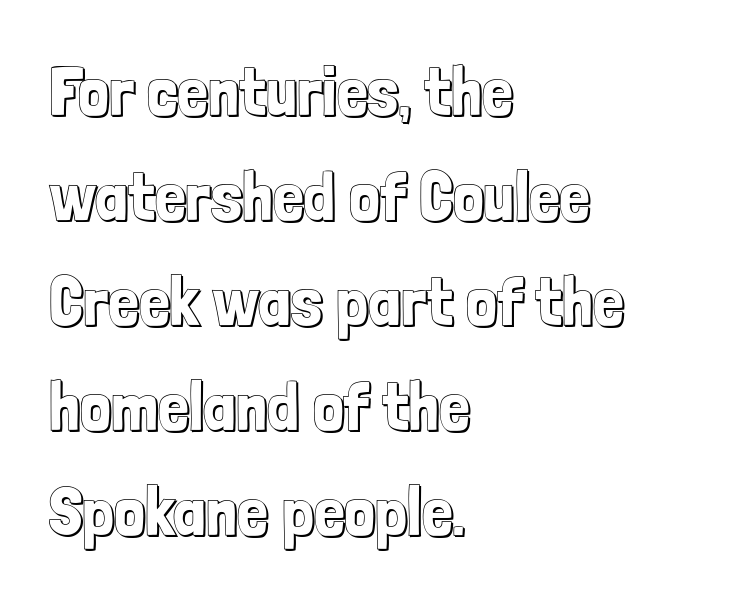
The image shows 69 px condensed type, upright; set left-aligned, normal line spacing (1.52x), normal letter spacing, not underlined; a medium x-height.
